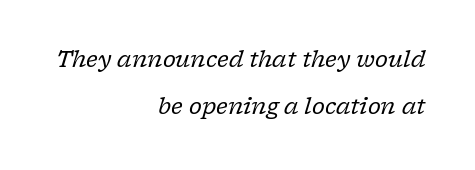
The image shows 22 px text type, italic (leaning right); set right-aligned, loose line spacing (2.12x), normal letter spacing, not underlined.
